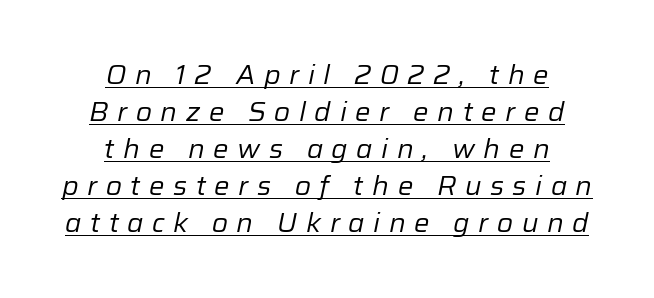
Is the block centered? Yes — each line is placed symmetrically about the middle. The face used here has a pronounced slope to its letters. The font is comparable to plain body text, perhaps lighter. Compared with typical paragraphs, the rows here are spaced about the same. Somebody hit Ctrl+U on this one — the words are underlined.
